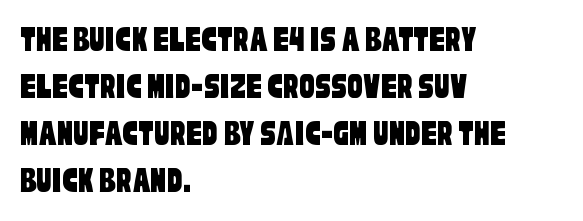
Q: Is the typeface a serif or a sans-serif typeface? A: Sans-serif.
Q: Is the text underlined? A: No.
Q: How is the paragraph aligned? A: Left-aligned.
Q: Is the spacing between letters normal or unusually wide? A: Normal.
Q: Width (condensed, normal, or wide)? A: Condensed.
Q: Stroke contrast? A: Low.
Q: x-height? A: Large.
Q: Monospaced? A: No.
